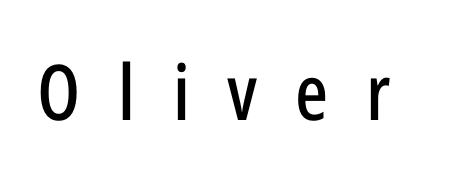
The lettering stays uniformly vertical, giving the passage a roman look. The letters advance in unequal steps, a hallmark of proportional type. No word sits above an underline. Note: no serifs on the glyphs.
